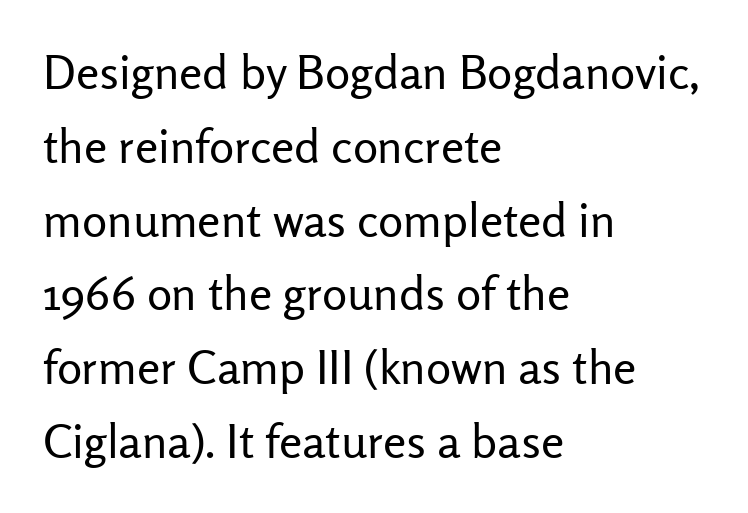
Varying glyph widths throughout — classic text-font behaviour. Nothing heavy about these letters — not bold at all. Teacher's note: observe the even left margin — that is flush-left alignment. The face used here is rendered with its standard letterfit. Does the lettering tilt? It doesn't — this is upright. Does the type have serifs? No, each stem ends abruptly.
